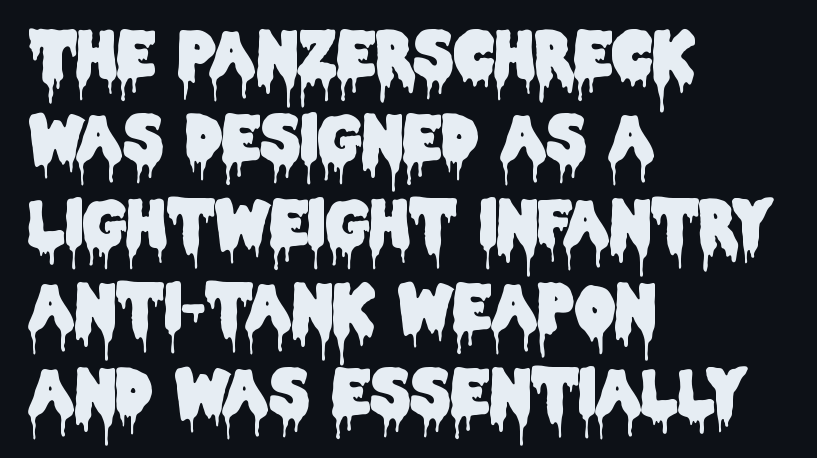
The lettering stays uniformly vertical, giving the passage a roman look. No extra tracking has been applied to these lines. Serifs: no, the terminals of the letterforms are clean. Successive baselines arrive at the customary interval.
